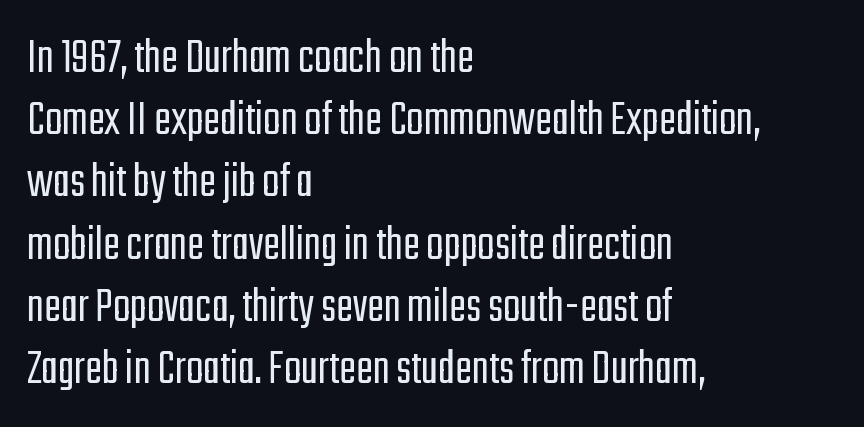
The image shows 51 px light, condensed sans-serif type, upright; set left-aligned, line spacing 1.22x, normal letter spacing, not underlined; low stroke contrast and a medium x-height.
